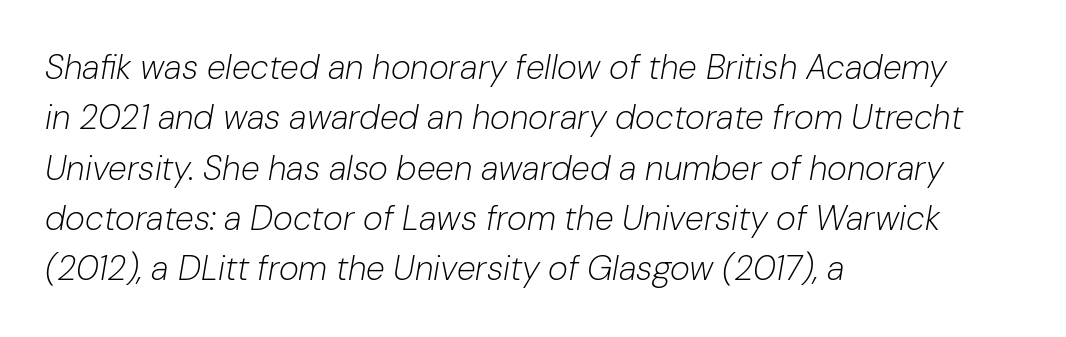
The image shows 34 px light type, italic (leaning right); set left-aligned, normal line spacing (1.48x), normal letter spacing, not underlined; low stroke contrast and a medium x-height.
